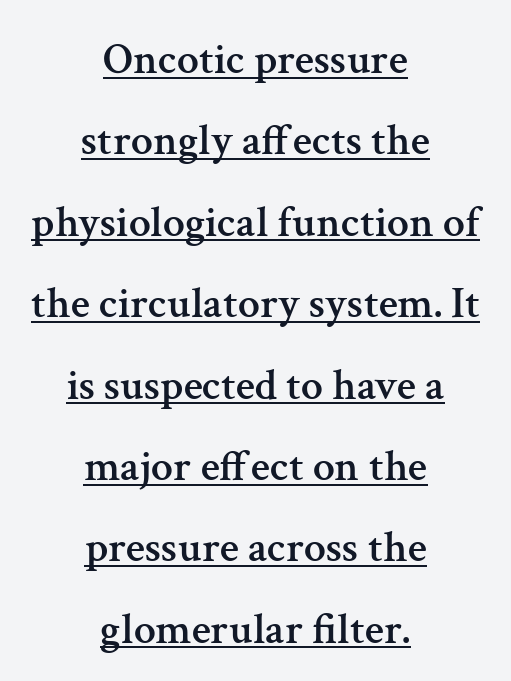
The image shows 44 px serif type, upright; set centered, line spacing 1.85x, normal letter spacing, underlined; medium stroke contrast and a medium x-height.
